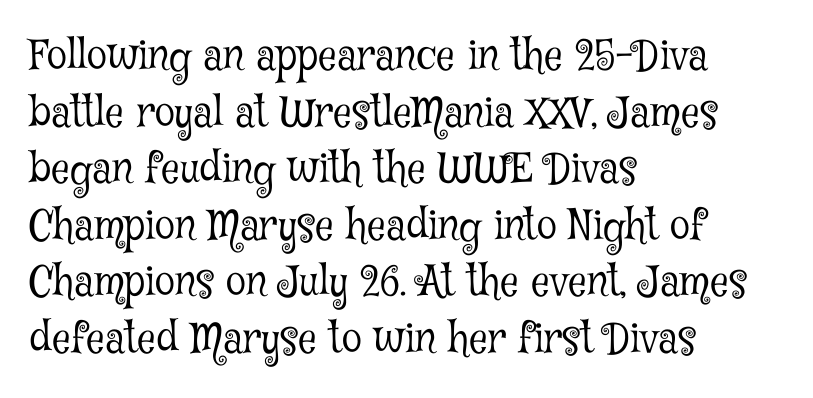
Q: Is the text bold? A: No.
Q: Is the text italic (slanted)? A: No, it is upright.
Q: Is the typeface a serif or a sans-serif typeface? A: Serif.
Q: Is the text underlined? A: No.
Q: How is the paragraph aligned? A: Left-aligned.
Q: Is the spacing between letters normal or unusually wide? A: Normal.
Q: Is the spacing between lines tight, normal or loose? A: Normal.
Q: Width (condensed, normal, or wide)? A: Condensed.
Q: Stroke contrast? A: Low.
Q: x-height? A: Medium.
Q: Monospaced? A: No.
